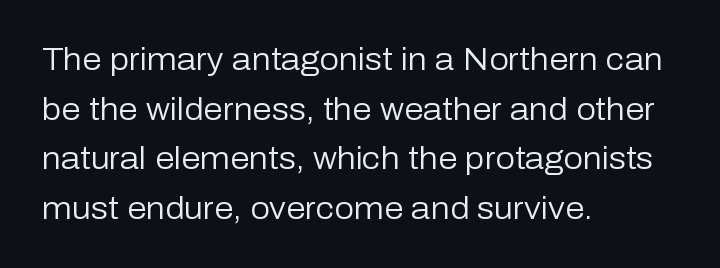
The image shows 31 px regular-weight sans-serif type, upright; set left-aligned, normal line spacing (1.6x), normal letter spacing, not underlined; low stroke contrast and a medium x-height.
